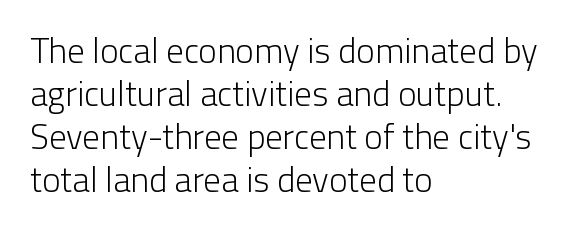
{"serif": "no", "italic": "no", "bold": "no", "weight": "light", "width": "normal", "stroke_contrast": "low", "x_height": "medium", "monospaced": "no", "underline": "no", "align": "left", "line_spacing_ratio": 1.23, "letter_spacing": "normal", "letter_spacing_em": 0.0, "glyph_px": 35}
